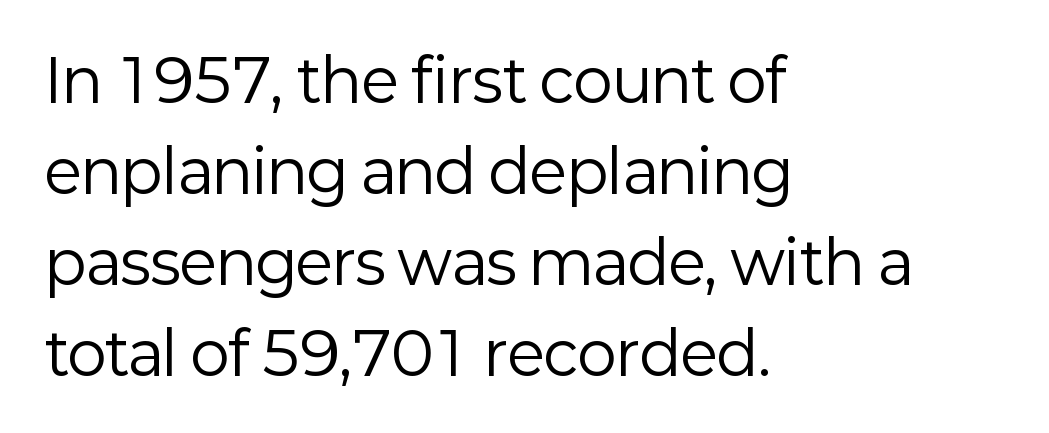
The image shows 59 px regular-weight sans-serif type, upright; set left-aligned, normal line spacing (1.54x), normal letter spacing, not underlined; low stroke contrast and a medium x-height.
